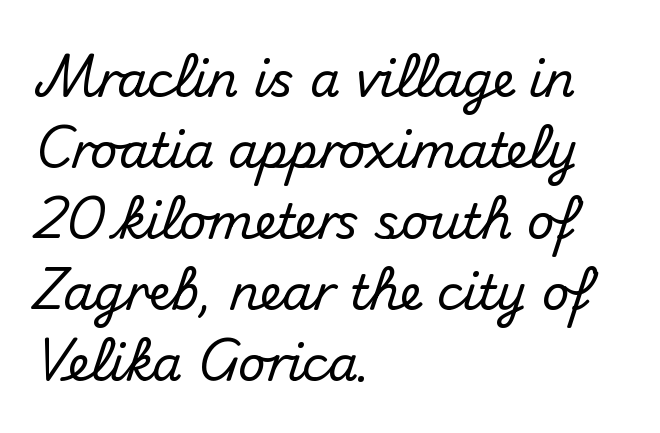
The image shows 48 px sans-serif type; set left-aligned, normal line spacing (1.48x), normal letter spacing, not underlined; medium stroke contrast and a small x-height.
